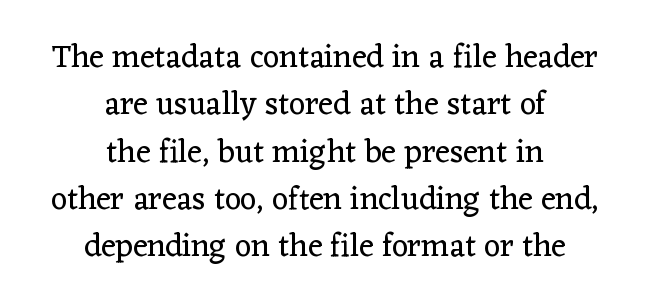
Regarding serifs, this sample has them. The compositor balanced each line on the midline. Ink coverage per letter is moderate at most. The passage shown is not underscored anywhere.
